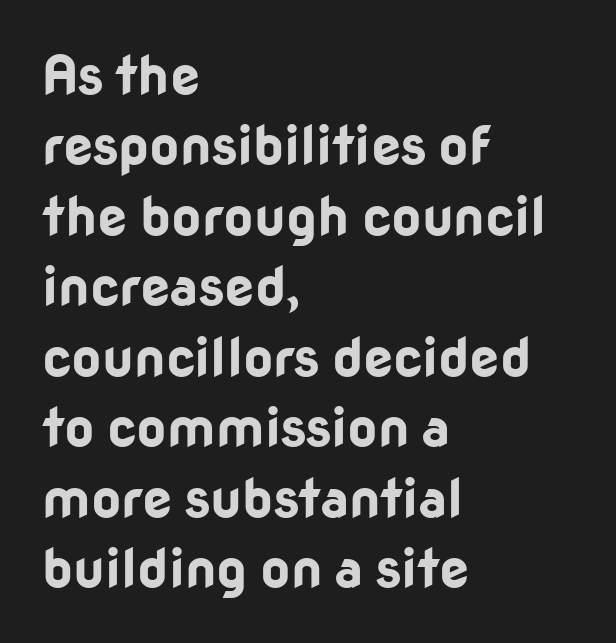
{"serif": "no", "italic": "no", "bold": "yes", "weight": "bold", "width": "normal", "stroke_contrast": "low", "x_height": "medium", "monospaced": "no", "underline": "no", "align": "left", "line_spacing": "normal", "line_spacing_ratio": 1.33, "letter_spacing": "normal", "letter_spacing_em": 0.0, "glyph_px": 53}
